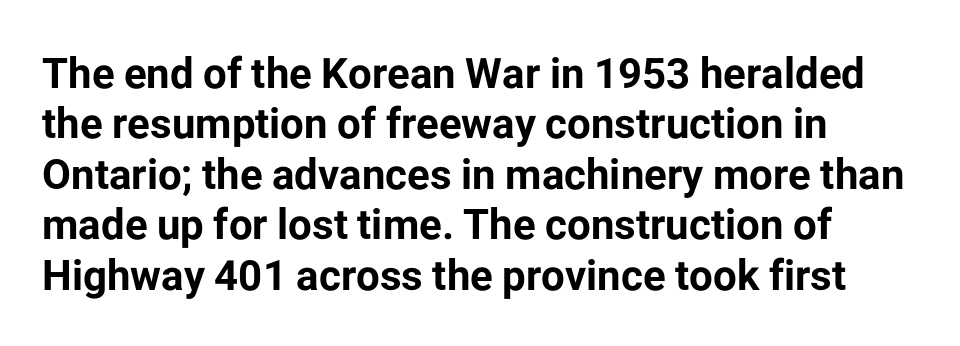
Q: Is the text bold? A: Yes.
Q: Is the text italic (slanted)? A: No, it is upright.
Q: Is the typeface a serif or a sans-serif typeface? A: Sans-serif.
Q: Is the text underlined? A: No.
Q: How is the paragraph aligned? A: Left-aligned.
Q: Is the spacing between letters normal or unusually wide? A: Normal.
Q: Width (condensed, normal, or wide)? A: Normal.
Q: Stroke contrast? A: Low.
Q: x-height? A: Medium.
Q: Monospaced? A: No.
